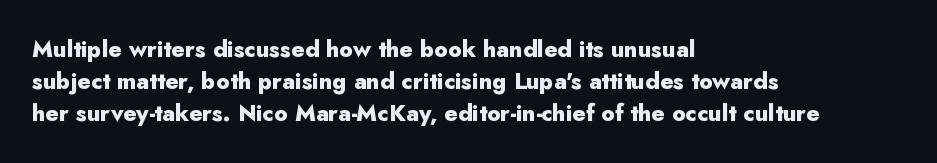
Teacher's note: observe the even left margin — that is flush-left alignment. Tracking here is standard; glyphs follow each other at the usual distance. Horizontal bands of white between lines are of average thickness. Is the type bold? Yes — the strokes are clearly thick and heavy. This is the regular roman posture of the typeface.
